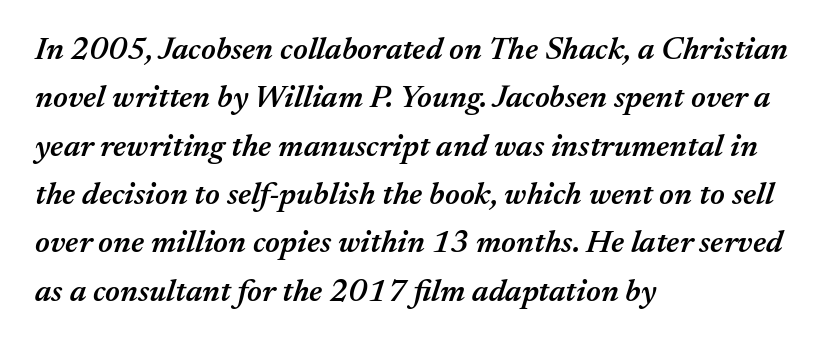
The zone under the glyphs is completely vacant. Weight: semibold (demi). Leftover space on each line is placed entirely after the last word. This is oblique type, the kind used for emphasis or titles. This block has exactly the height ordinary leading produces.
